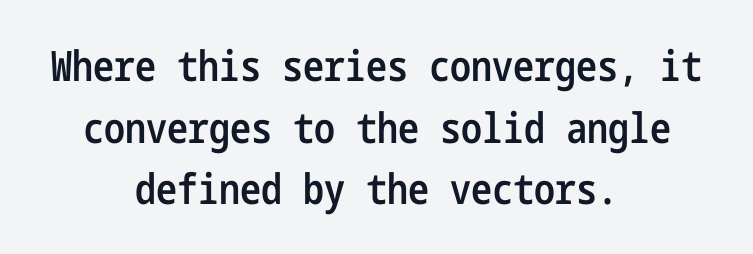
Standard letterfit; no display-style spreading of the glyphs. The letters are semibold — heavier than regular but short of a full bold. One-word summary of the alignment: center. The glyphs in this specimen are sans serif. Descenders hang freely into open space. One glance says typical: line gaps are just what's usual.
